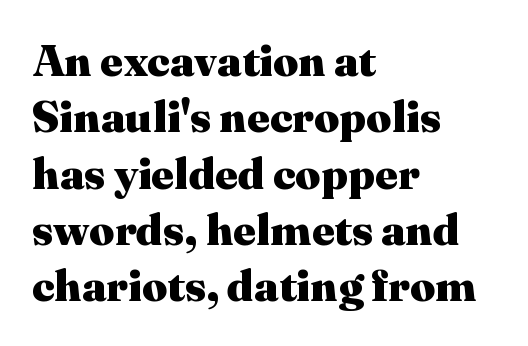
Its strokes are broad and dark, the hallmark of bold type. Proportional: the letters do not fall into vertical columns. Does the type have serifs? Yes, each stem ends in a small foot. Nothing unusual about the tracking: characters are spaced as the font intends.
